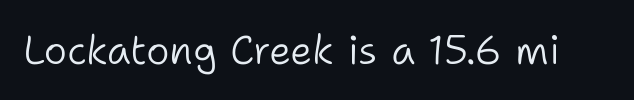
The image shows 40 px light sans-serif type, upright; set normal letter spacing, not underlined; low stroke contrast and a medium x-height.
